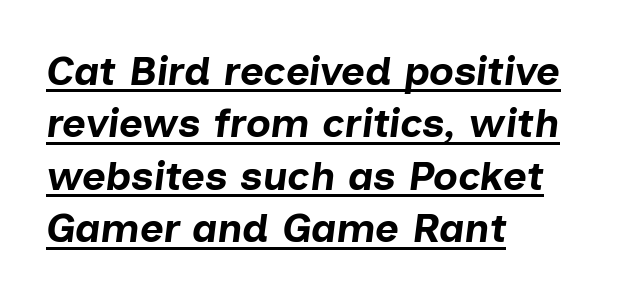
{"italic": "yes", "lean": "right", "slant_degrees": 7, "bold": "yes", "weight": "bold", "width": "normal", "stroke_contrast": "low", "x_height": "medium", "monospaced": "no", "underline": "yes", "align": "left", "line_spacing": "normal", "line_spacing_ratio": 1.28, "letter_spacing": "normal", "letter_spacing_em": 0.0, "glyph_px": 41}
